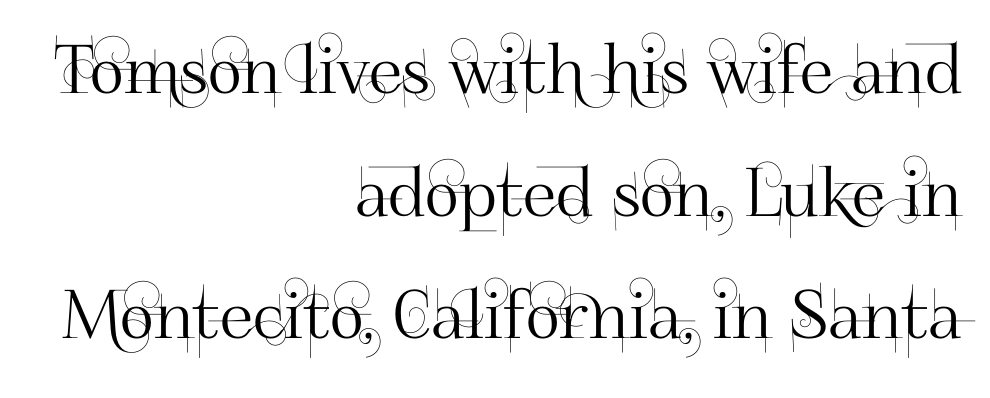
The image shows 67 px sans-serif type, upright; set right-aligned, line spacing 1.83x, normal letter spacing, not underlined; high stroke contrast and a small x-height.
